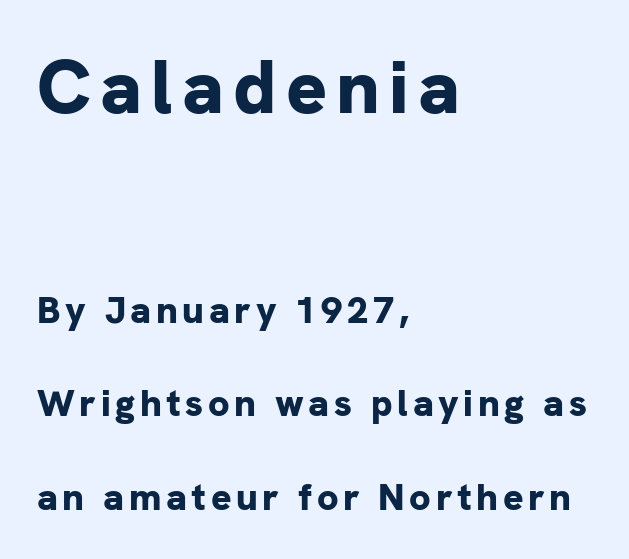
Q: Is the text bold? A: Yes.
Q: Is the text italic (slanted)? A: No, it is upright.
Q: Is the typeface a serif or a sans-serif typeface? A: Sans-serif.
Q: Is the text underlined? A: No.
Q: How is the paragraph aligned? A: Left-aligned.
Q: Is the spacing between lines tight, normal or loose? A: Loose.
Q: Which block of text is set in a larger size, the first (top) or the second (bottom)? A: The first (top) one.
Q: Width (condensed, normal, or wide)? A: Normal.
Q: Stroke contrast? A: Low.
Q: x-height? A: Medium.
Q: Monospaced? A: No.
